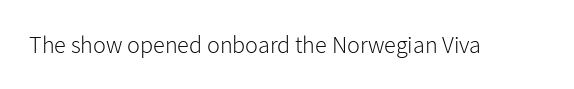
{"italic": "no", "bold": "no", "underline": "no", "letter_spacing": "normal", "letter_spacing_em": 0.0, "glyph_px": 24}
